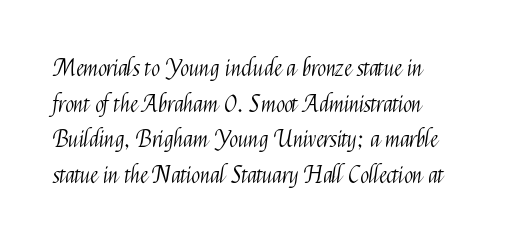
Q: Is the text bold? A: No.
Q: Is the text italic (slanted)? A: Yes.
Q: Is the text underlined? A: No.
Q: How is the paragraph aligned? A: Left-aligned.
Q: Is the spacing between letters normal or unusually wide? A: Normal.
Q: Is the spacing between lines tight, normal or loose? A: Normal.
